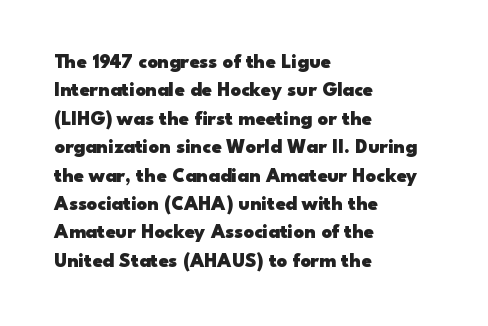
Has an underline been added? It has not. Here the glyphs are tracked normally, forming tight word shapes. Compared with typical paragraphs, the rows here are spaced about the same. The characters look thick and weighty, a clear bold.
